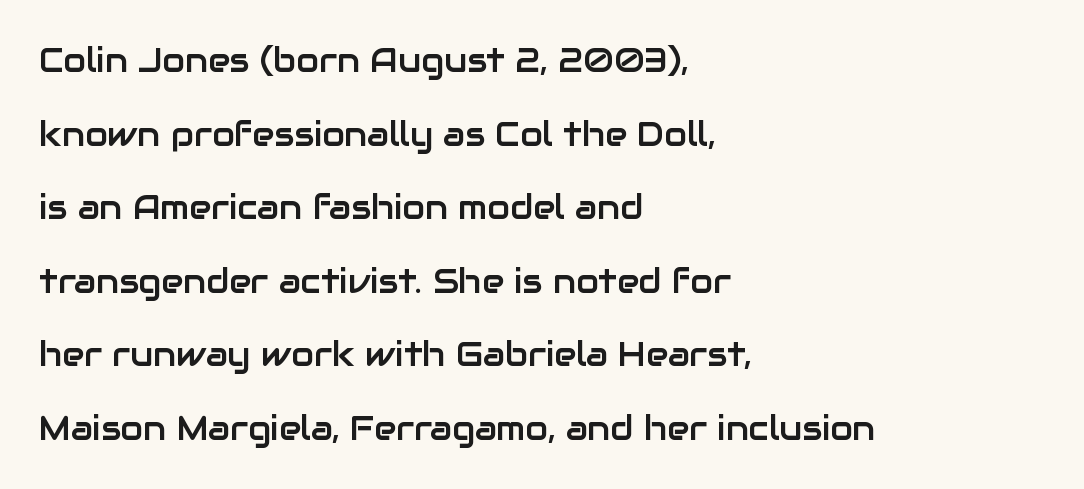
The image shows 33 px sans-serif type, upright; set left-aligned, loose line spacing (2.23x), normal letter spacing, not underlined; low stroke contrast and a medium x-height.
